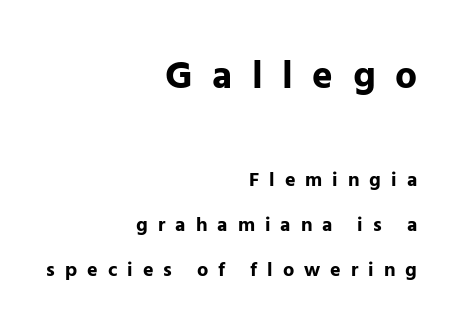
In terms of leading, this rendering errs on the spacious side. A sans-serif font was chosen for this passage. The space beneath each line is pristine and unruled. Look at the tracking — it's clearly loosened, letters drifting apart.
